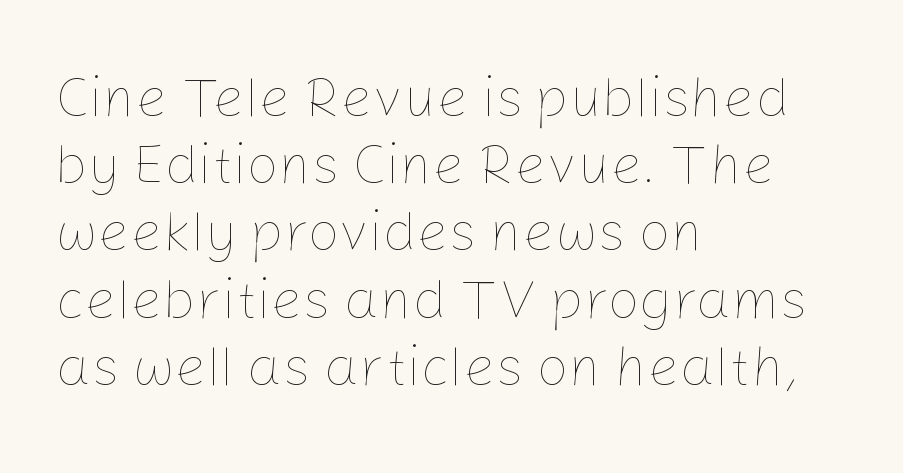
{"italic": "no", "bold": "no", "weight": "thin", "width": "normal", "stroke_contrast": "low", "x_height": "medium", "monospaced": "no", "underline": "no", "align": "left", "line_spacing_ratio": 1.2, "letter_spacing": "normal", "letter_spacing_em": 0.0, "glyph_px": 56}
